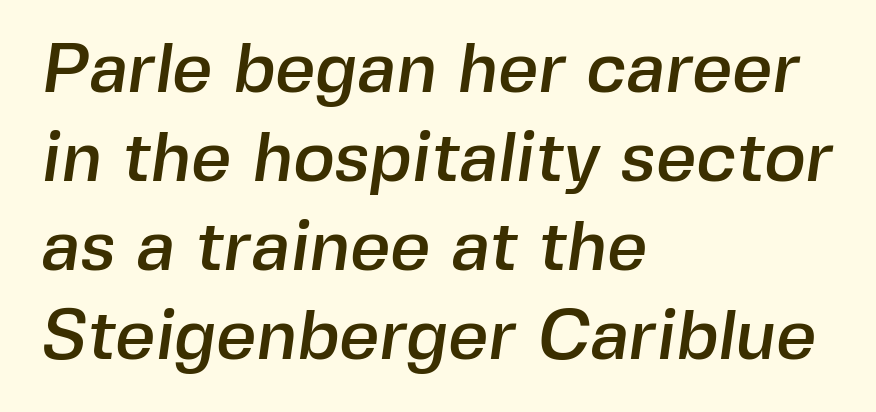
{"serif": "no", "width": "normal", "x_height": "medium", "monospaced": "no", "underline": "no", "align": "left", "line_spacing": "normal", "line_spacing_ratio": 1.27, "letter_spacing": "normal", "letter_spacing_em": 0.0, "glyph_px": 70}
